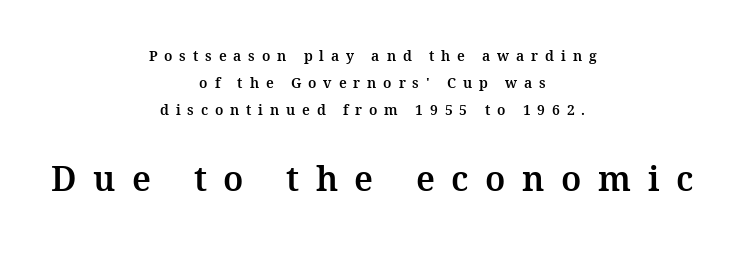
The image shows 34 px serif type, upright; set centered, loose line spacing (1.93x), unusually wide letter spacing (+0.49 em), not underlined; the second (bottom) block is 2.43x larger; medium stroke contrast and a medium x-height.
